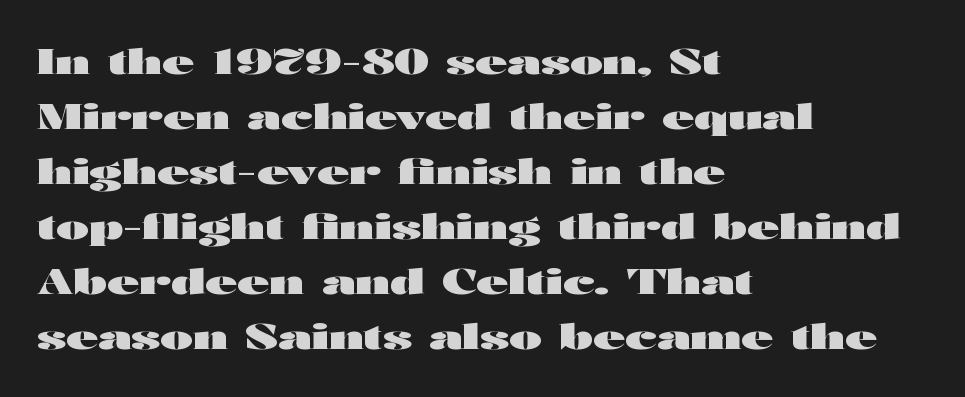
{"italic": "no", "bold": "yes", "weight": "heavy", "width": "wide", "stroke_contrast": "high", "x_height": "medium", "monospaced": "no", "underline": "no", "align": "left", "line_spacing": "normal", "line_spacing_ratio": 1.57, "letter_spacing": "normal", "letter_spacing_em": 0.0, "glyph_px": 35}
